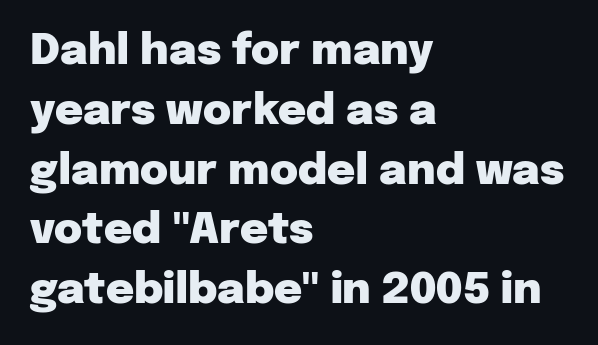
Q: Is the text bold? A: Yes.
Q: Is the text italic (slanted)? A: No, it is upright.
Q: Is the typeface a serif or a sans-serif typeface? A: Sans-serif.
Q: Is the text underlined? A: No.
Q: How is the paragraph aligned? A: Left-aligned.
Q: Is the spacing between letters normal or unusually wide? A: Normal.
Q: Is the spacing between lines tight, normal or loose? A: Normal.
Q: Width (condensed, normal, or wide)? A: Normal.
Q: Stroke contrast? A: Low.
Q: x-height? A: Medium.
Q: Monospaced? A: No.
